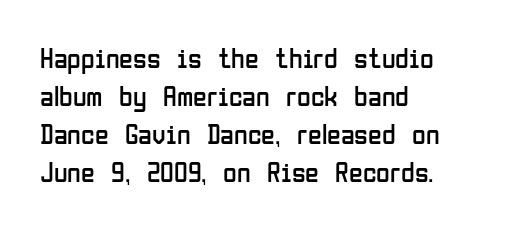
Typeset ragged right — the left edge is the straight one. Spacing verdict: proportional, widths tailored to each character. The typeface has the unassuming heft of standard copy or less. Every character sits straight up, as roman type does.
